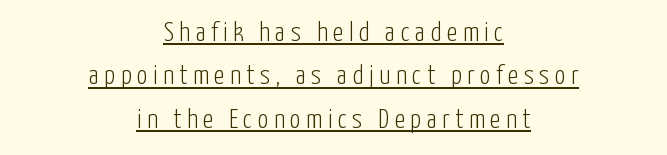
{"italic": "no", "bold": "no", "underline": "yes", "align": "center", "line_spacing": "normal", "line_spacing_ratio": 1.61, "letter_spacing": "wide", "letter_spacing_em": 0.2, "glyph_px": 27}
